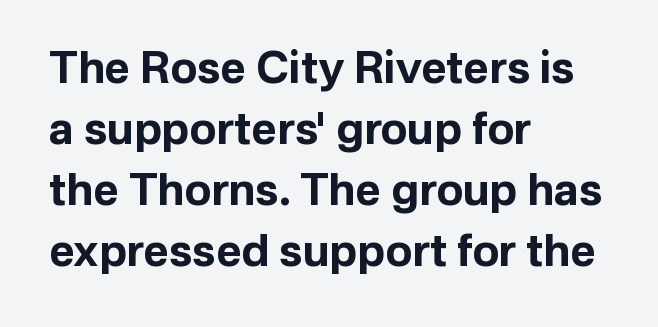
{"serif": "no", "italic": "no", "bold": "yes", "weight": "bold", "width": "normal", "stroke_contrast": "low", "x_height": "medium", "monospaced": "no", "underline": "no", "align": "left", "line_spacing": "normal", "line_spacing_ratio": 1.39, "letter_spacing": "normal", "letter_spacing_em": 0.0, "glyph_px": 44}
